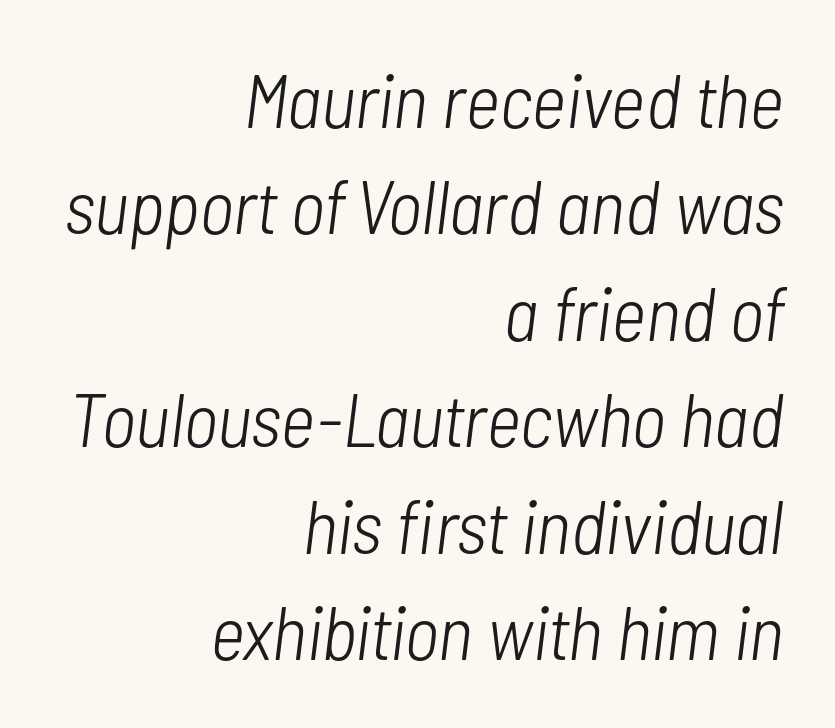
{"italic": "yes", "lean": "right", "slant_degrees": 7, "bold": "no", "weight": "light", "width": "condensed", "stroke_contrast": "low", "x_height": "medium", "monospaced": "no", "underline": "no", "align": "right", "line_spacing": "normal", "line_spacing_ratio": 1.4, "letter_spacing": "normal", "letter_spacing_em": 0.0, "glyph_px": 76}
